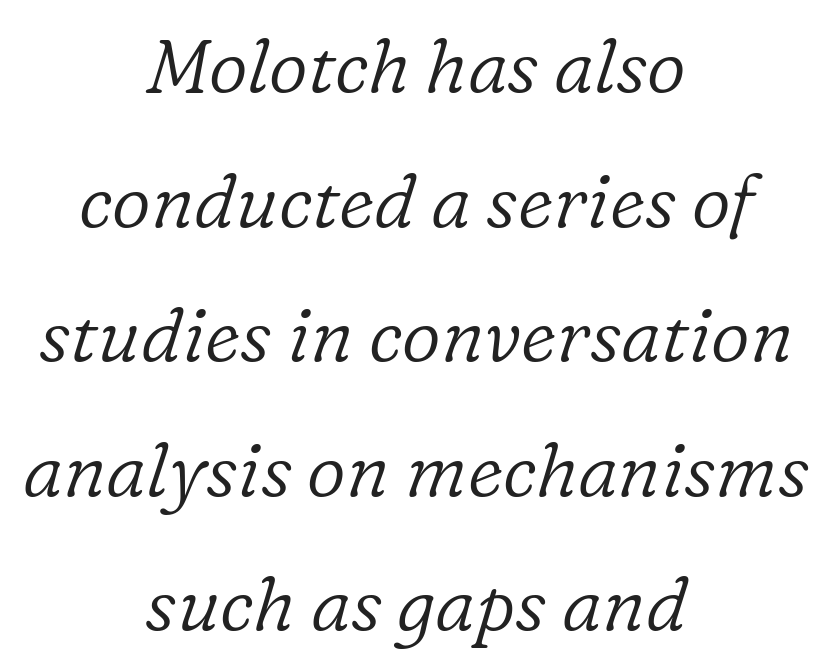
Compared with a typical body face, this is equally light or lighter still. The tracking reads as untouched default to a designer's eye. This is oblique type, the kind used for emphasis or titles. The rendering shows small feet on the letterforms — a serif design. Every row of glyphs is offset so its center matches the block's center. This sample has the flowing, uneven cadence of proportional lettering.
